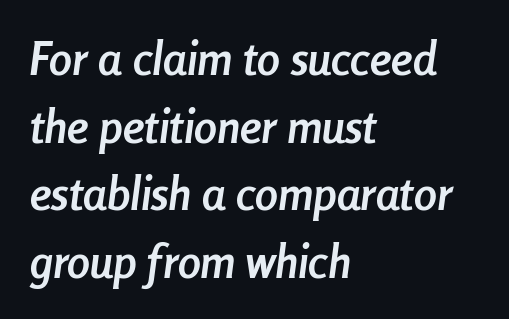
Q: Is the text bold? A: Yes.
Q: Is the text italic (slanted)? A: Yes, it leans right by about 8 degrees.
Q: Is the text underlined? A: No.
Q: How is the paragraph aligned? A: Left-aligned.
Q: Is the spacing between letters normal or unusually wide? A: Normal.
Q: Is the spacing between lines tight, normal or loose? A: Normal.
Q: Width (condensed, normal, or wide)? A: Condensed.
Q: Stroke contrast? A: Low.
Q: x-height? A: Medium.
Q: Monospaced? A: No.
